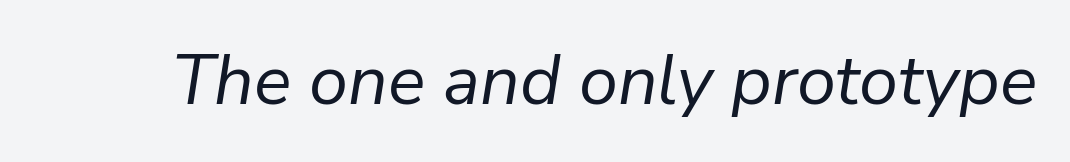
The image shows 70 px regular-weight type, italic (leaning right); set normal letter spacing, not underlined; low stroke contrast and a medium x-height.
